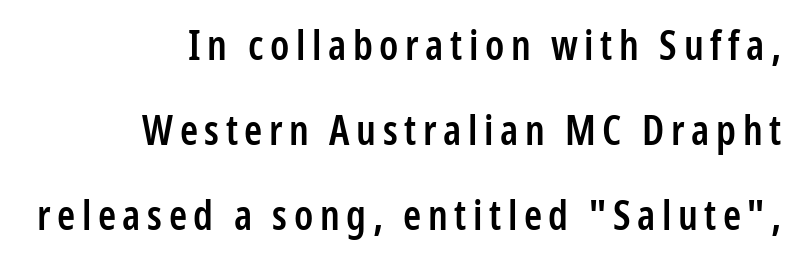
The setting favours the right margin, as signatures and pull-quotes sometimes do. Leading: increased. Semibold letterforms, between regular and bold. Here the designer chose a conventional face with non-uniform glyph widths.
